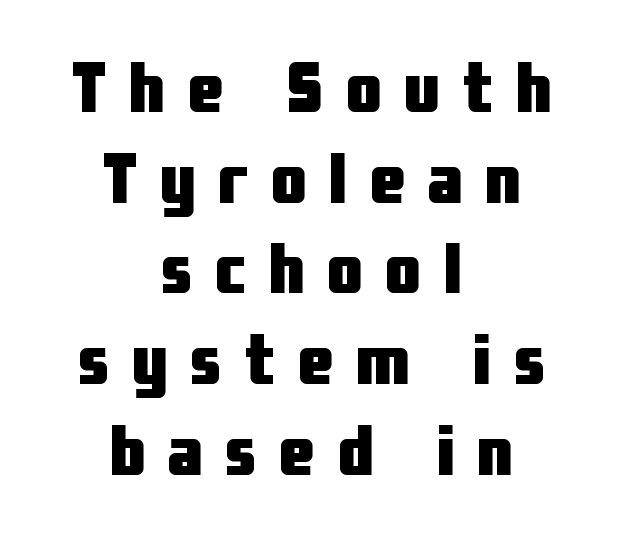
{"serif": "no", "italic": "no", "bold": "yes", "weight": "heavy", "width": "condensed", "stroke_contrast": "low", "x_height": "medium", "monospaced": "no", "underline": "no", "align": "center", "line_spacing": "normal", "line_spacing_ratio": 1.26, "letter_spacing": "wide", "letter_spacing_em": 0.31, "glyph_px": 72}
